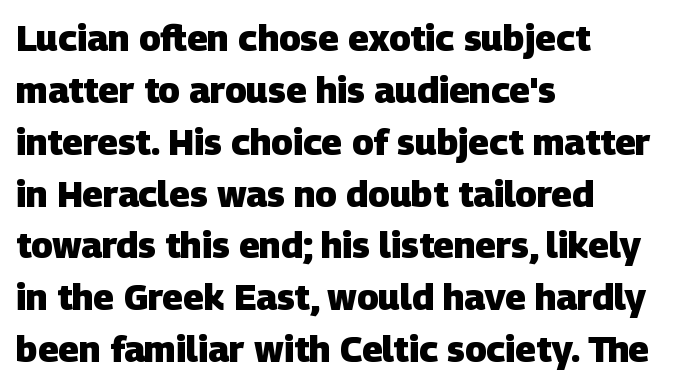
Notice how the passage keeps a crisp vertical edge on the left only. Nothing sits at the stroke ends, so this counts as sans-serif. Short note: letters normally spaced. Leading matches the norm, producing a regular column. Heavy-handed strokes throughout: this text is bold. Quick note: underline off.
